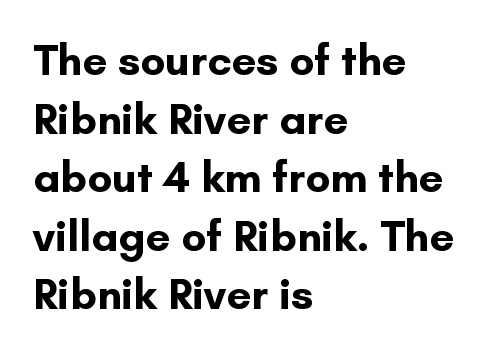
Q: Is the text bold? A: Yes.
Q: Is the text italic (slanted)? A: No, it is upright.
Q: Is the typeface a serif or a sans-serif typeface? A: Sans-serif.
Q: Is the text underlined? A: No.
Q: How is the paragraph aligned? A: Left-aligned.
Q: Is the spacing between letters normal or unusually wide? A: Normal.
Q: Is the spacing between lines tight, normal or loose? A: Normal.
Q: Width (condensed, normal, or wide)? A: Normal.
Q: Stroke contrast? A: Low.
Q: x-height? A: Small.
Q: Monospaced? A: No.
